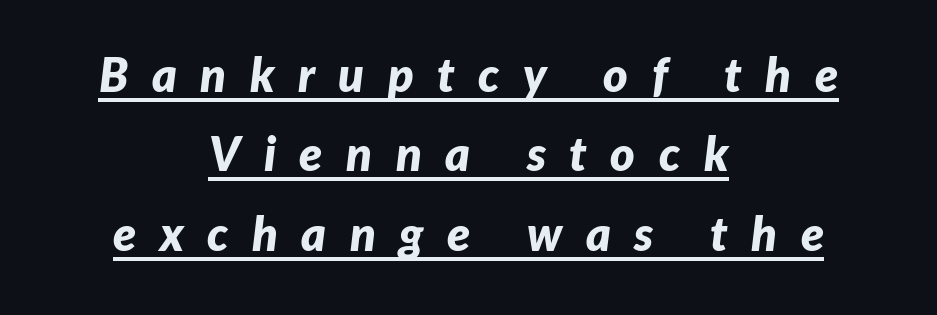
When letters slant like this, we call the style italic. Students, note that the glyphs here are deliberately spaced far apart. Visually the block forms a symmetrical silhouette, jagged on both flanks. The rendering uses natural spacing where letterforms have individual widths. Check the space under the baseline: a stroke is drawn there.
